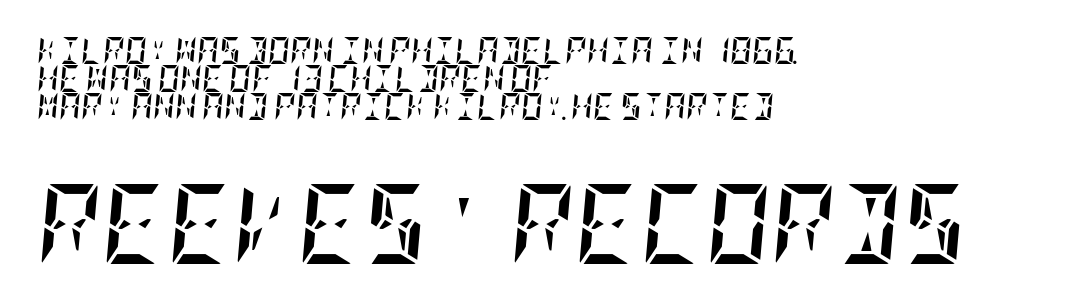
Q: Is the text bold? A: Yes.
Q: Is the text italic (slanted)? A: Yes, it leans right by about 5 degrees.
Q: Is the text underlined? A: No.
Q: How is the paragraph aligned? A: Left-aligned.
Q: Is the spacing between letters normal or unusually wide? A: Normal.
Q: Is the spacing between lines tight, normal or loose? A: Tight.
Q: Which block of text is set in a larger size, the first (top) or the second (bottom)? A: The second (bottom) one.
Q: Width (condensed, normal, or wide)? A: Condensed.
Q: Stroke contrast? A: Low.
Q: x-height? A: Large.
